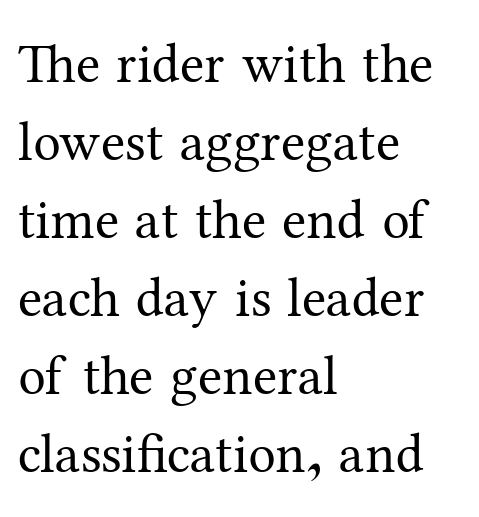
The image shows 55 px regular-weight serif type, upright; set left-aligned, normal line spacing (1.42x), normal letter spacing, not underlined; medium stroke contrast and a medium x-height.
